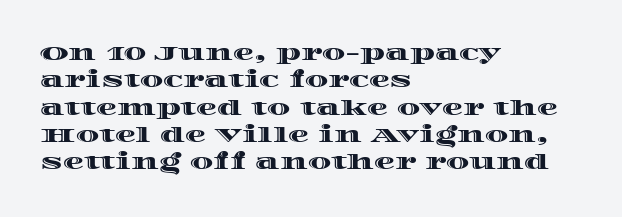
{"italic": "no", "underline": "no", "align": "left", "line_spacing": "normal", "line_spacing_ratio": 1.3, "letter_spacing": "normal", "letter_spacing_em": 0.0, "glyph_px": 21}
